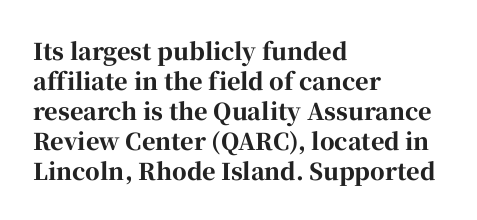
Q: Is the text bold? A: Yes.
Q: Is the text italic (slanted)? A: No, it is upright.
Q: Is the text underlined? A: No.
Q: How is the paragraph aligned? A: Left-aligned.
Q: Is the spacing between letters normal or unusually wide? A: Normal.
Q: Is the spacing between lines tight, normal or loose? A: Normal.
